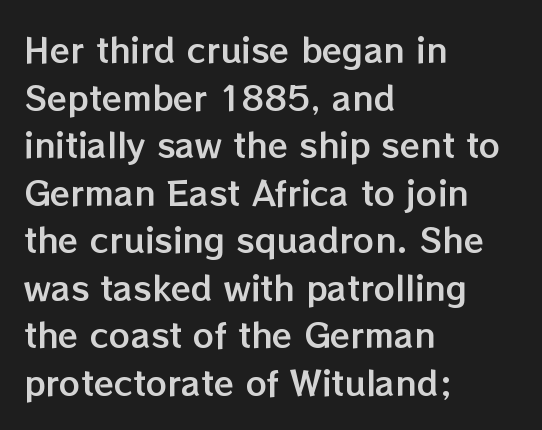
The image shows 33 px text type, upright; set left-aligned, normal line spacing (1.44x), normal letter spacing, not underlined; low stroke contrast and a medium x-height.
